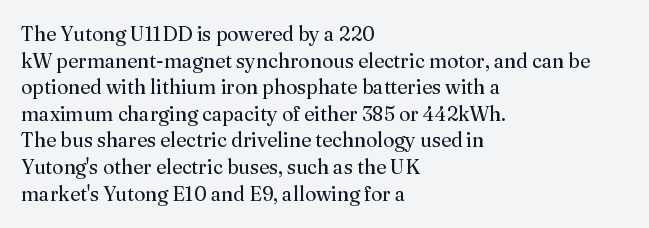
The image shows 20 px text type, upright; set left-aligned, normal line spacing (1.33x), normal letter spacing, not underlined.
